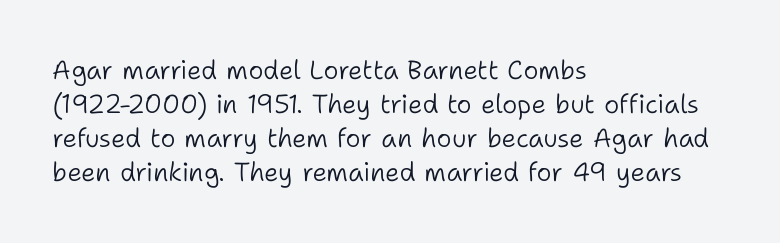
{"italic": "no", "bold": "no", "underline": "no", "align": "left", "line_spacing": "normal", "line_spacing_ratio": 1.31, "letter_spacing": "normal", "letter_spacing_em": 0.0, "glyph_px": 26}
